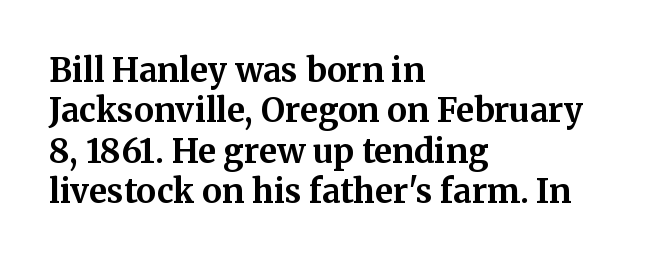
Q: Is the text bold? A: Yes.
Q: Is the text italic (slanted)? A: No, it is upright.
Q: Is the typeface a serif or a sans-serif typeface? A: Serif.
Q: Is the text underlined? A: No.
Q: How is the paragraph aligned? A: Left-aligned.
Q: Is the spacing between letters normal or unusually wide? A: Normal.
Q: Width (condensed, normal, or wide)? A: Normal.
Q: Stroke contrast? A: Medium.
Q: x-height? A: Medium.
Q: Monospaced? A: No.
